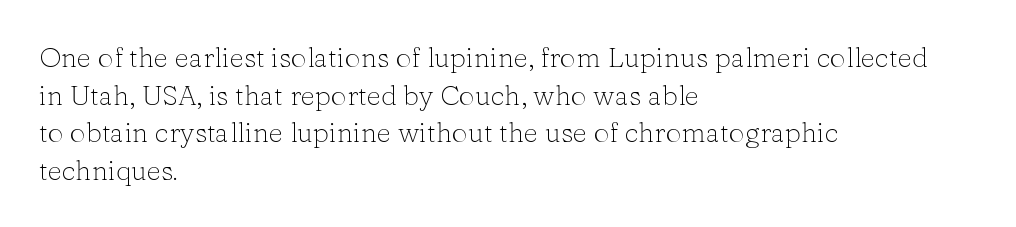
{"serif": "yes", "italic": "no", "bold": "no", "weight": "light", "width": "normal", "stroke_contrast": "low", "x_height": "medium", "monospaced": "no", "underline": "no", "align": "left", "line_spacing": "normal", "line_spacing_ratio": 1.34, "letter_spacing": "normal", "letter_spacing_em": 0.0, "glyph_px": 28}
